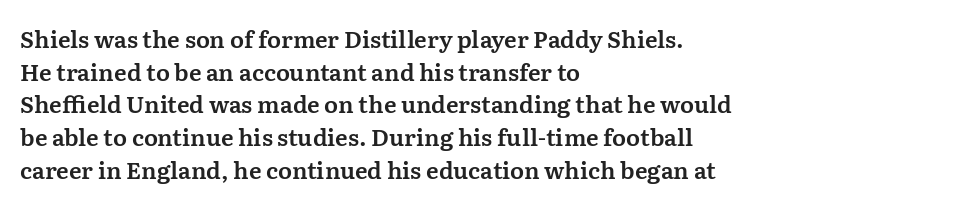
{"italic": "no", "underline": "no", "align": "left", "line_spacing": "normal", "line_spacing_ratio": 1.42, "letter_spacing": "normal", "letter_spacing_em": 0.0, "glyph_px": 23}
